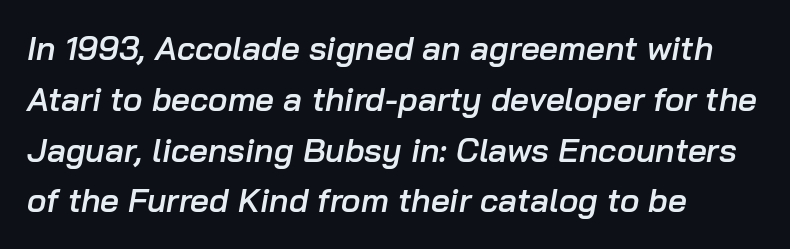
Vertically, the passage feels balanced, rows spaced as you'd expect. Tall strokes in this sample are angled rather than plumb. The rendering anchors every line to the left-hand side. Here the designer chose a conventional face with non-uniform glyph widths. The passage shown has conventional tracking throughout.
